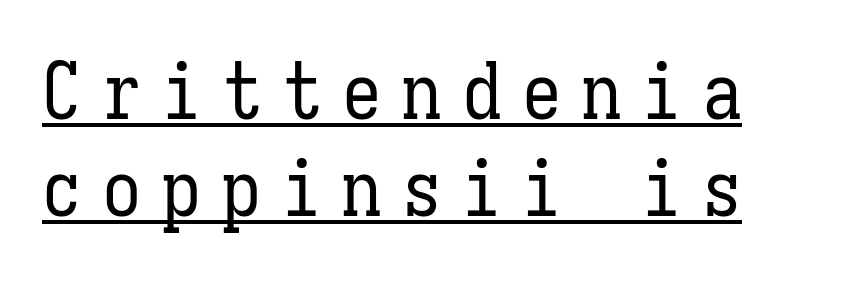
One-word summary of the alignment: left. Do the characters align in a grid? Yes, the font is monospaced. Decoration check: the copy is underlined. Posture: straight, roman, zero tilt.
